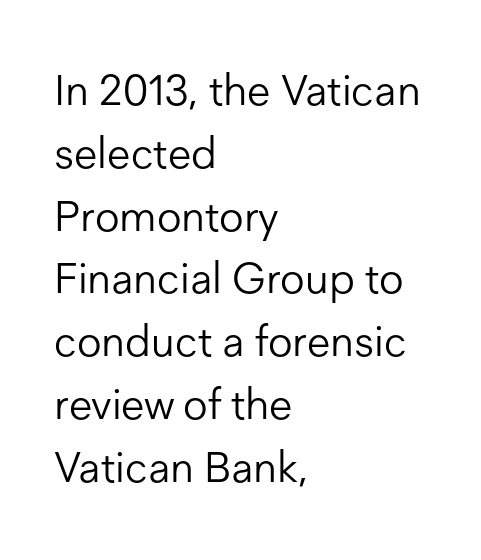
Bold? No — there's no thickening of the strokes. No italicization has been applied; the sample stays upright. Beneath every word, the page is bare. The designer went with a sans here, leaving each stem footless. Tracking here is standard; glyphs follow each other at the usual distance. The paragraph has a hard left edge and a soft right edge.
